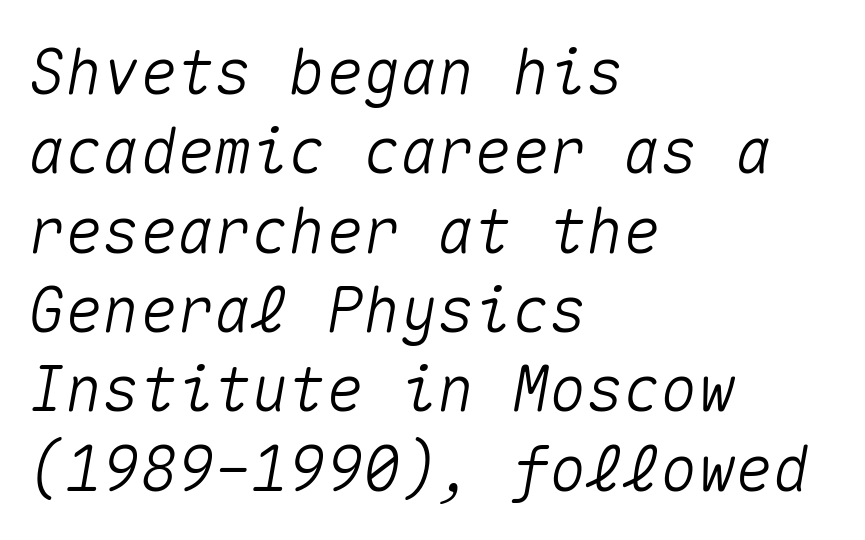
Quick note: interline space is typical. These lines stack with their left ends in a neat column. The type is set solid horizontally, with unmodified tracking. Nobody drew a line under any word here. If you drew a line through each stem, it would be angled. The letters march in equal steps, a hallmark of fixed-pitch type.
